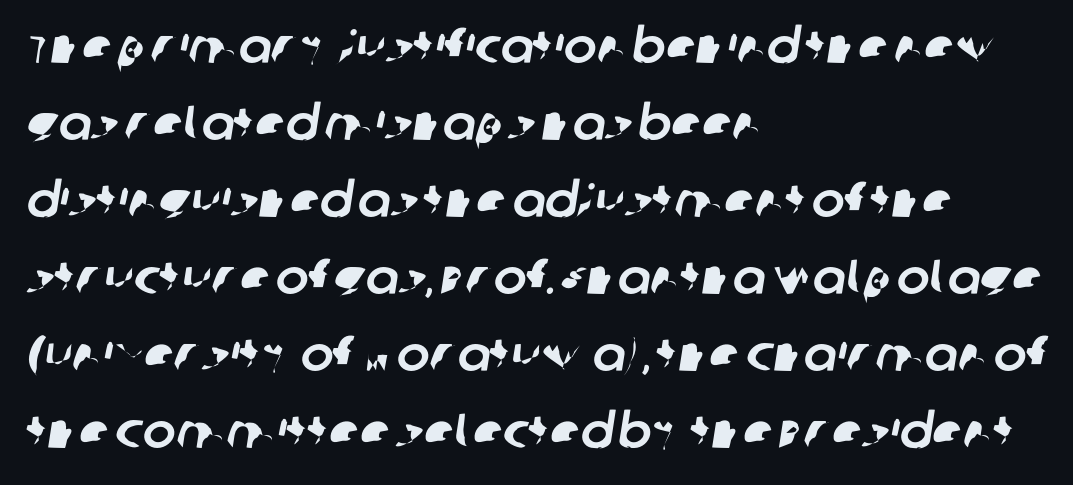
Q: Is the typeface a serif or a sans-serif typeface? A: Sans-serif.
Q: Is the text underlined? A: No.
Q: How is the paragraph aligned? A: Left-aligned.
Q: Is the spacing between letters normal or unusually wide? A: Normal.
Q: Is the spacing between lines tight, normal or loose? A: Normal.
Q: Width (condensed, normal, or wide)? A: Normal.
Q: Stroke contrast? A: Low.
Q: x-height? A: Large.
Q: Monospaced? A: No.
